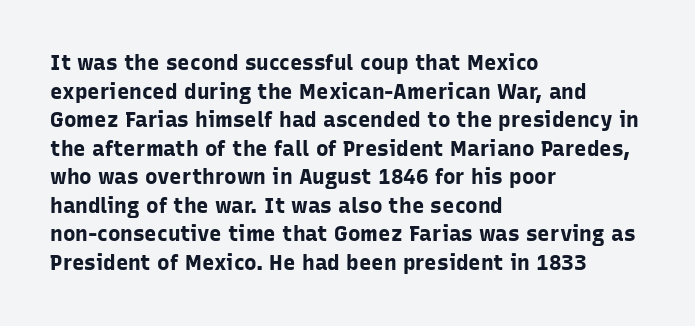
{"italic": "no", "bold": "yes", "underline": "no", "align": "left", "line_spacing": "normal", "line_spacing_ratio": 1.36, "letter_spacing": "normal", "letter_spacing_em": 0.0, "glyph_px": 21}
